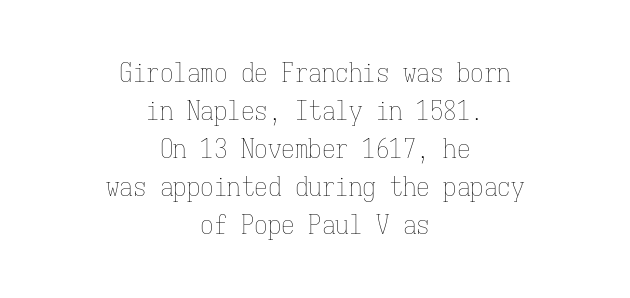
The image shows 27 px text type, upright; set centered, normal line spacing (1.41x), normal letter spacing, not underlined.
